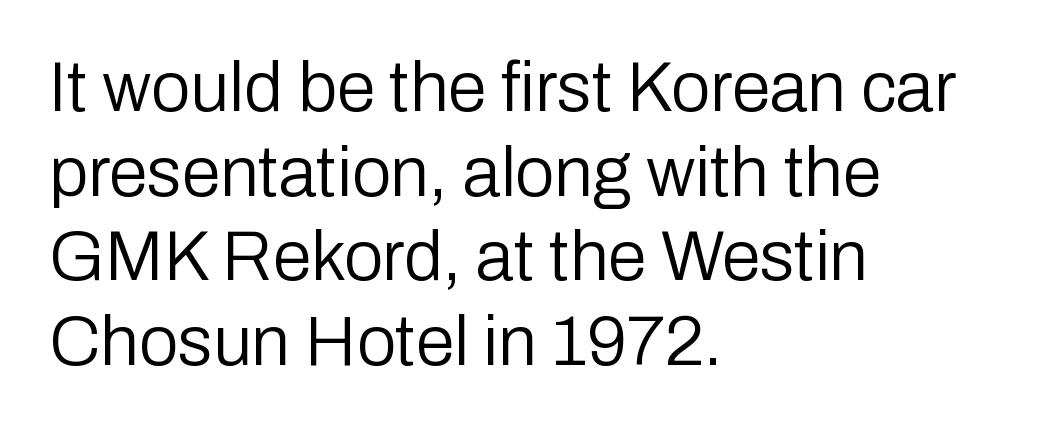
{"serif": "no", "italic": "no", "bold": "no", "weight": "regular", "width": "normal", "stroke_contrast": "low", "x_height": "medium", "monospaced": "no", "underline": "no", "align": "left", "line_spacing_ratio": 1.21, "letter_spacing": "normal", "letter_spacing_em": 0.0, "glyph_px": 70}
